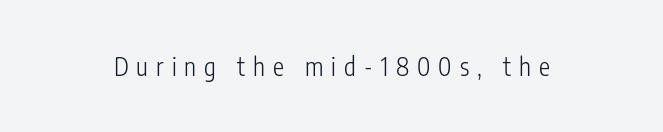
The image shows 25 px text type, upright; set unusually wide letter spacing (+0.32 em), not underlined.
